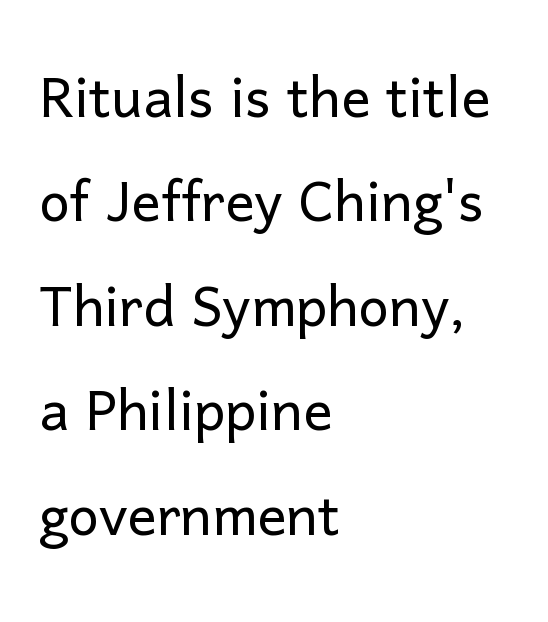
The image shows 73 px light sans-serif type, upright; set left-aligned, normal line spacing (1.43x), normal letter spacing, not underlined; low stroke contrast and a medium x-height.
